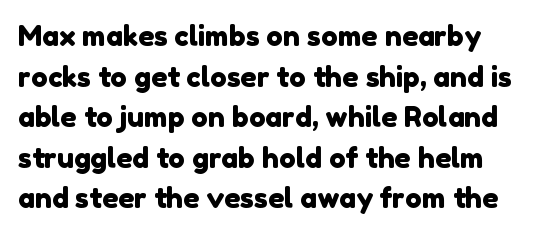
{"serif": "no", "width": "normal", "stroke_contrast": "low", "x_height": "medium", "monospaced": "no", "underline": "no", "align": "left", "line_spacing": "normal", "line_spacing_ratio": 1.45, "letter_spacing": "normal", "letter_spacing_em": 0.0, "glyph_px": 28}
